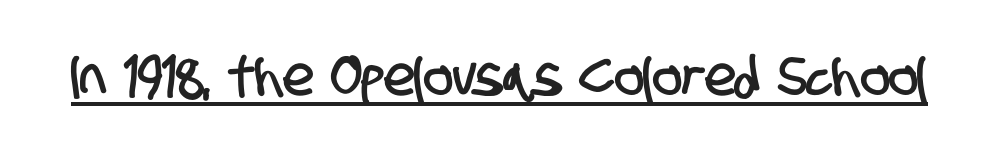
Honestly, the underline is the first thing you notice here. Standard letterfit; no display-style spreading of the glyphs. The face used here is a sans, in the tradition of grotesques and geometrics. Note the varied advance widths — an 'i' is clearly narrower than an 'm'.
